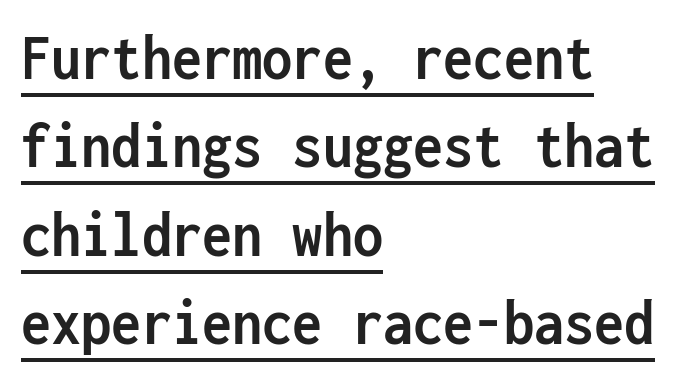
The image shows 67 px semibold, condensed sans-serif type, upright, monospaced; set left-aligned, normal line spacing (1.32x), normal letter spacing, underlined; low stroke contrast and a medium x-height.
